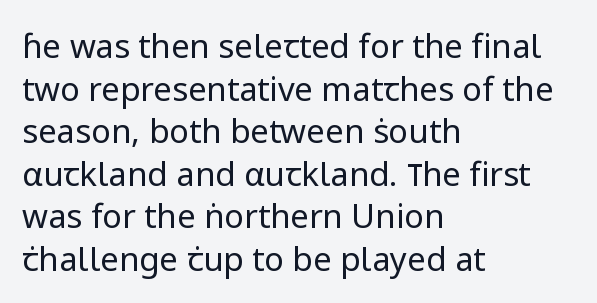
Q: Is the text bold? A: No.
Q: Is the text italic (slanted)? A: No, it is upright.
Q: Is the typeface a serif or a sans-serif typeface? A: Sans-serif.
Q: Is the text underlined? A: No.
Q: How is the paragraph aligned? A: Left-aligned.
Q: Is the spacing between letters normal or unusually wide? A: Normal.
Q: Is the spacing between lines tight, normal or loose? A: Normal.
Q: Width (condensed, normal, or wide)? A: Normal.
Q: Stroke contrast? A: Low.
Q: x-height? A: Medium.
Q: Monospaced? A: No.
